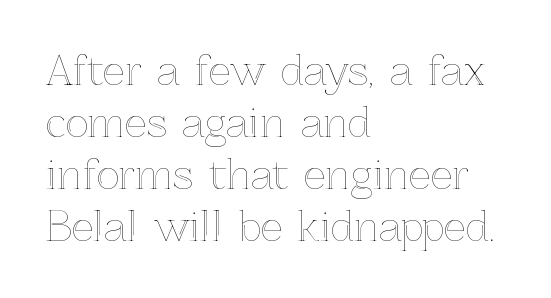
The image shows 39 px text type, upright; set left-aligned, normal line spacing (1.33x), normal letter spacing, not underlined; a medium x-height.
